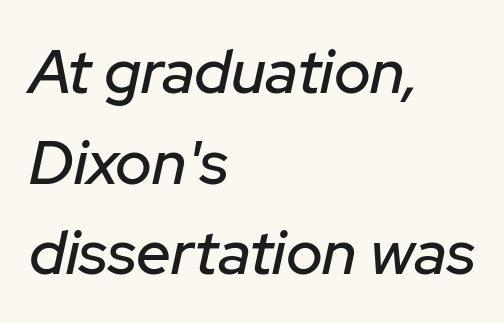
{"italic": "yes", "lean": "right", "slant_degrees": 12, "width": "normal", "stroke_contrast": "low", "x_height": "medium", "monospaced": "no", "underline": "no", "align": "left", "line_spacing": "normal", "line_spacing_ratio": 1.46, "letter_spacing": "normal", "letter_spacing_em": 0.0, "glyph_px": 62}
